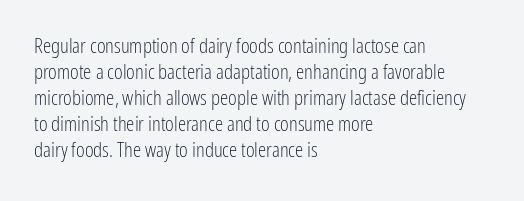
The typography opts for an upright posture over an oblique one. Unmarked baselines from the first word to the last. Students, note that the glyphs here touch the page at normal intervals. Which margin do the lines hug? The left one — the right edge is uneven. The typesetting does not lean heavy: it is not bold.
